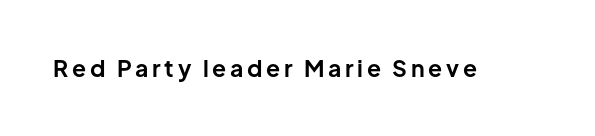
Q: Is the text bold? A: Yes.
Q: Is the text italic (slanted)? A: No, it is upright.
Q: Is the text underlined? A: No.
